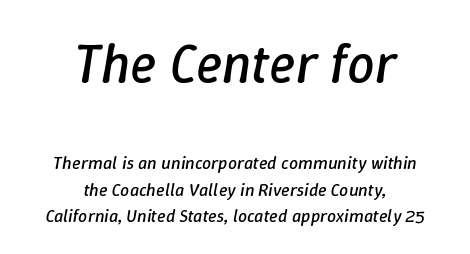
A typesetter would call this zero additional tracking. The zone under the glyphs is completely vacant. Stems here are at most as thick as an everyday book face. Which of the two is more prominent by size? The first, at the top. Short and long lines alike share a common midpoint.
